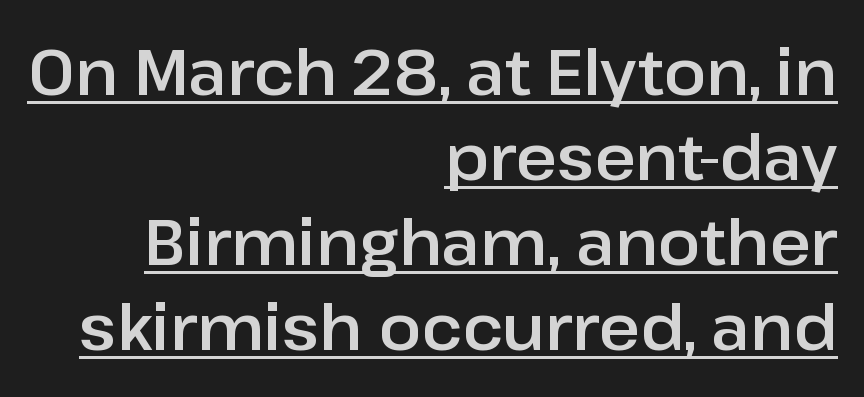
No italicization has been applied; the sample stays upright. The letterforms sit shoulder to shoulder at normal distance. Note the varied advance widths — an 'i' is clearly narrower than an 'm'. Leading: standard. Notice how a bar underscores the lettering throughout. These lines are set flush right with a ragged left edge.
